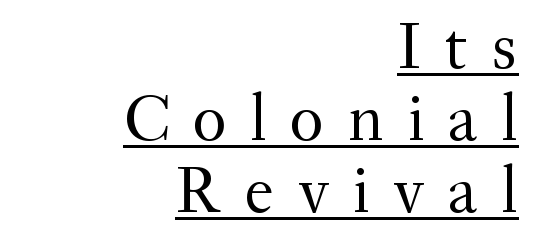
Descenders here cross a horizontal rule under the line. The specimen reads as upright at a glance. The tracking jumps out immediately: characters are airy and widely separated. These lines are set flush right with a ragged left edge. Character widths vary here, with narrow letters taking less room than wide ones.
